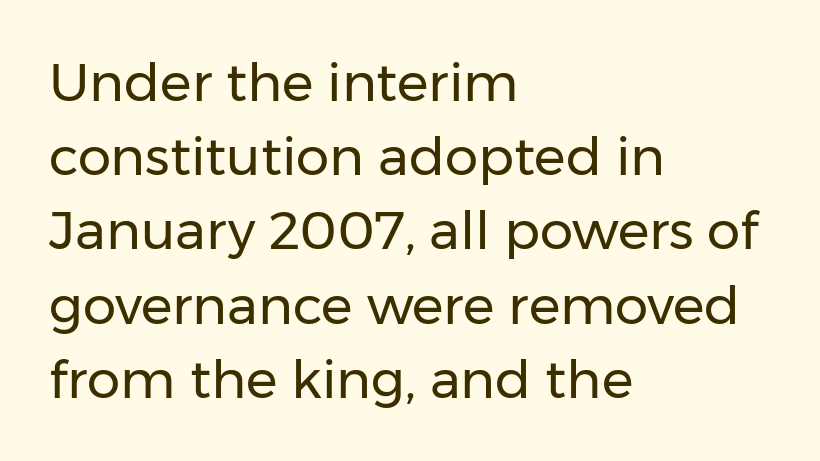
The image shows 53 px regular-weight sans-serif type, upright; set left-aligned, normal line spacing (1.4x), normal letter spacing, not underlined; low stroke contrast and a medium x-height.
